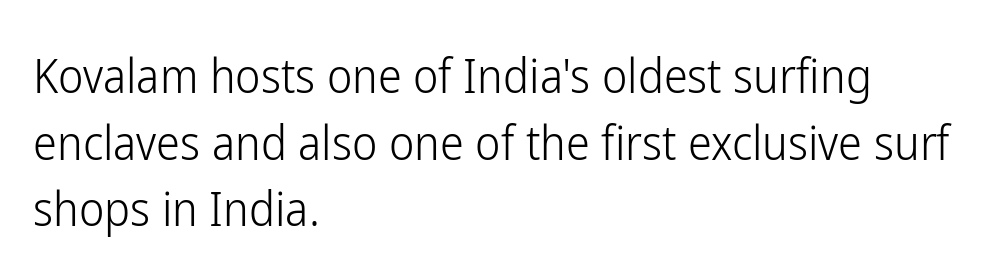
Q: Is the text bold? A: No.
Q: Is the text italic (slanted)? A: No, it is upright.
Q: Is the typeface a serif or a sans-serif typeface? A: Sans-serif.
Q: Is the text underlined? A: No.
Q: How is the paragraph aligned? A: Left-aligned.
Q: Is the spacing between letters normal or unusually wide? A: Normal.
Q: Is the spacing between lines tight, normal or loose? A: Normal.
Q: Width (condensed, normal, or wide)? A: Condensed.
Q: Stroke contrast? A: Low.
Q: x-height? A: Medium.
Q: Monospaced? A: No.
